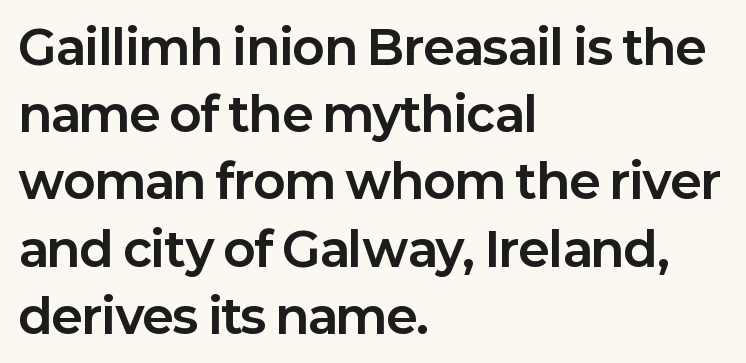
Each new line begins a customary step beneath the previous one. The typeface chosen for these lines omits serifs. Default kerning and tracking; the words read as compact shapes. The strip under each line holds only bare page. The text block is weighted toward the left margin, trailing off unevenly rightward.
